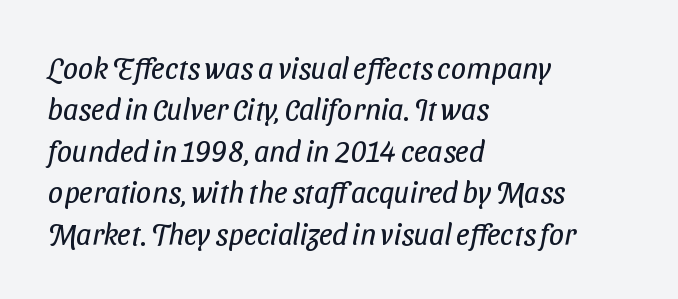
{"serif": "no", "bold": "no", "weight": "regular", "width": "condensed", "stroke_contrast": "low", "x_height": "medium", "monospaced": "no", "underline": "no", "align": "left", "line_spacing": "normal", "line_spacing_ratio": 1.38, "letter_spacing": "normal", "letter_spacing_em": 0.0, "glyph_px": 30}
